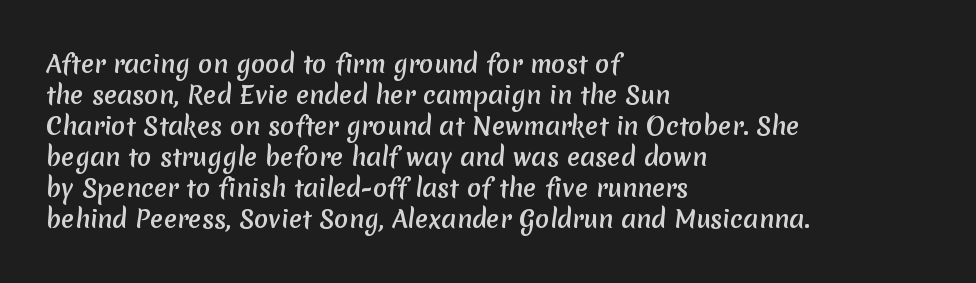
Each row of text sits above clean, open space. Caption: multi-line text, flush left, ragged right. Short note: letters normally spaced. Regarding leading, the lines here are spaced in the standard way.
